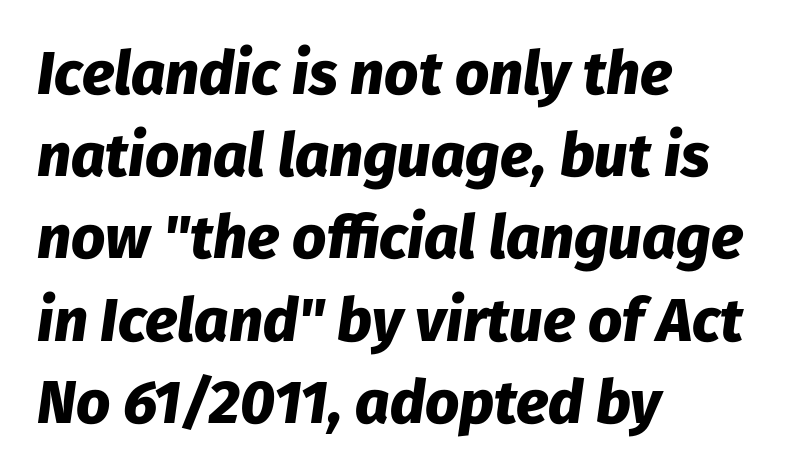
Each glyph is drawn with heavy, bold strokes. Normally led — the rows are evenly, conventionally spaced. This sample has the flowing, uneven cadence of proportional lettering. The compositor pushed each line to the left boundary. Characters follow at the spacing the type designer built in. Rule under the text: the space is simply empty.
